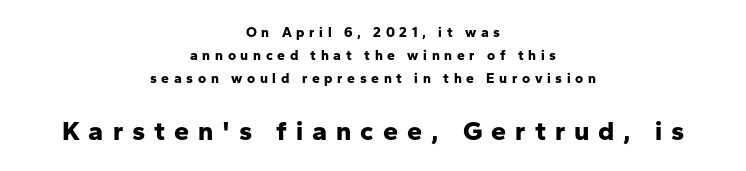
{"italic": "no", "bold": "yes", "underline": "no", "align": "center", "line_spacing": "normal", "line_spacing_ratio": 1.65, "letter_spacing": "wide", "letter_spacing_em": 0.33, "larger_block": "second", "size_ratio": 1.93, "glyph_px": 27}
